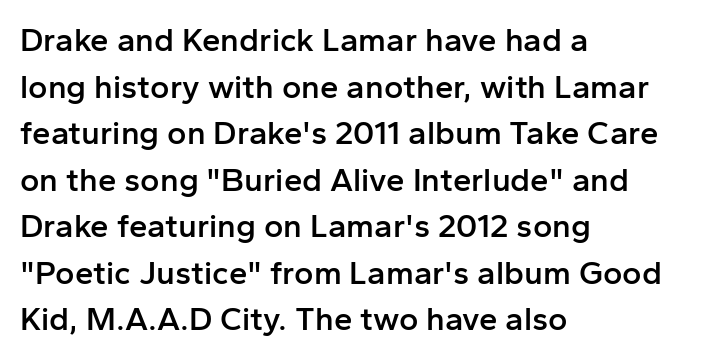
Q: Is the text bold? A: Semi-bold.
Q: Is the text italic (slanted)? A: No, it is upright.
Q: Is the typeface a serif or a sans-serif typeface? A: Sans-serif.
Q: Is the text underlined? A: No.
Q: How is the paragraph aligned? A: Left-aligned.
Q: Is the spacing between letters normal or unusually wide? A: Normal.
Q: Is the spacing between lines tight, normal or loose? A: Normal.
Q: Width (condensed, normal, or wide)? A: Normal.
Q: Stroke contrast? A: Low.
Q: x-height? A: Medium.
Q: Monospaced? A: No.
